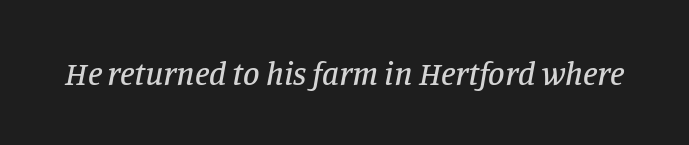
{"serif": "yes", "italic": "yes", "lean": "right", "slant_degrees": 11, "width": "normal", "stroke_contrast": "low", "x_height": "large", "monospaced": "no", "underline": "no", "letter_spacing": "normal", "letter_spacing_em": 0.0, "glyph_px": 33}
